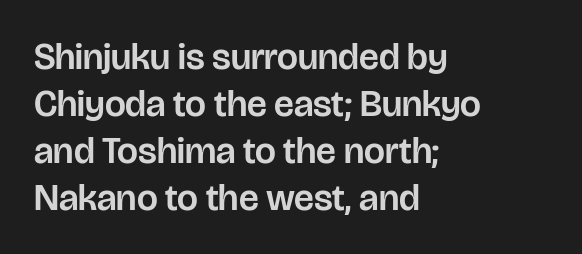
The image shows 37 px sans-serif type, upright; set left-aligned, normal line spacing (1.27x), normal letter spacing, not underlined; low stroke contrast and a large x-height.
